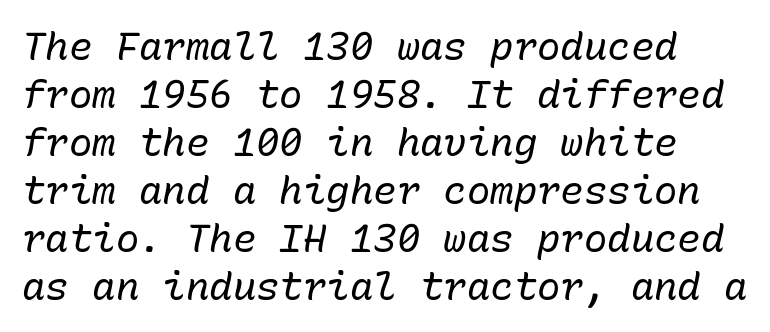
The image shows 39 px regular-weight type, italic (leaning right), monospaced; set line spacing 1.23x, normal letter spacing, not underlined; low stroke contrast and a medium x-height.
